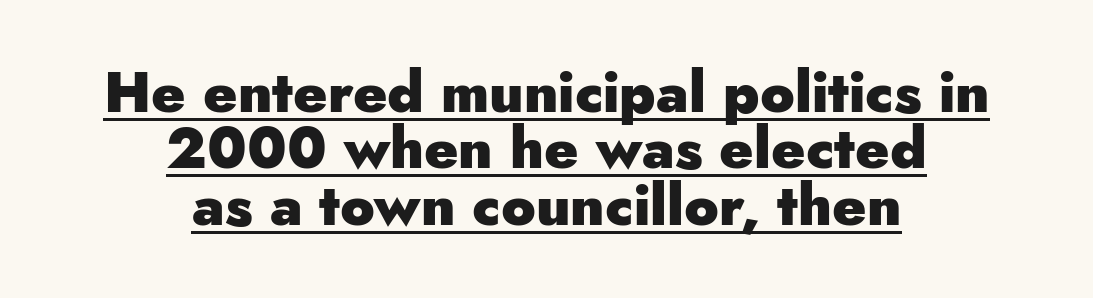
The gaps between neighbouring characters are ordinary and unremarkable. Do the characters align in a grid? No, the font is proportional. The string is rendered with underlining switched on. The glyphs have the mass of a bold cut. What kind of face is this? One without serifs — a sans.
